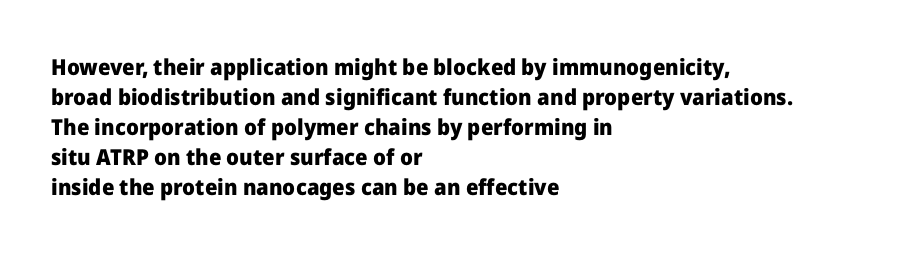
The image shows 22 px bold type, upright; set left-aligned, normal line spacing (1.36x), normal letter spacing, not underlined.
